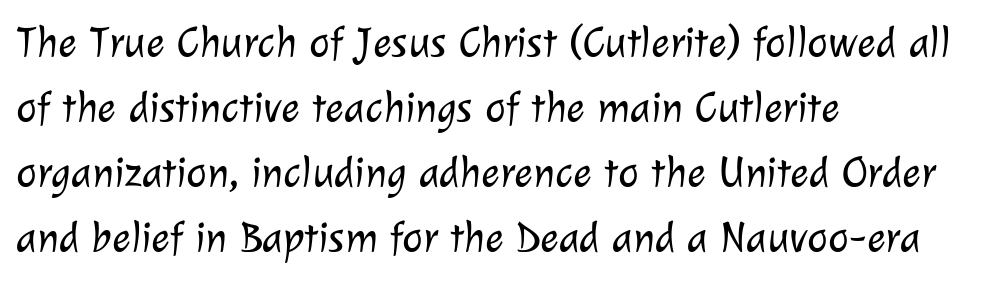
{"serif": "no", "bold": "no", "weight": "light", "width": "normal", "stroke_contrast": "low", "x_height": "medium", "monospaced": "no", "underline": "no", "align": "left", "line_spacing": "normal", "line_spacing_ratio": 1.48, "letter_spacing": "normal", "letter_spacing_em": 0.0, "glyph_px": 44}
